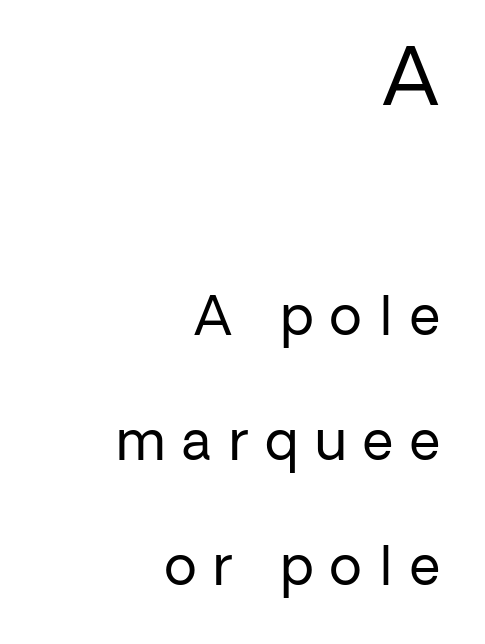
Q: Is the text bold? A: No.
Q: Is the text italic (slanted)? A: No, it is upright.
Q: Is the typeface a serif or a sans-serif typeface? A: Sans-serif.
Q: Is the text underlined? A: No.
Q: How is the paragraph aligned? A: Right-aligned.
Q: Is the spacing between letters normal or unusually wide? A: Unusually wide.
Q: Is the spacing between lines tight, normal or loose? A: Loose.
Q: Which block of text is set in a larger size, the first (top) or the second (bottom)? A: The first (top) one.
Q: Width (condensed, normal, or wide)? A: Normal.
Q: Stroke contrast? A: Low.
Q: x-height? A: Medium.
Q: Monospaced? A: No.
